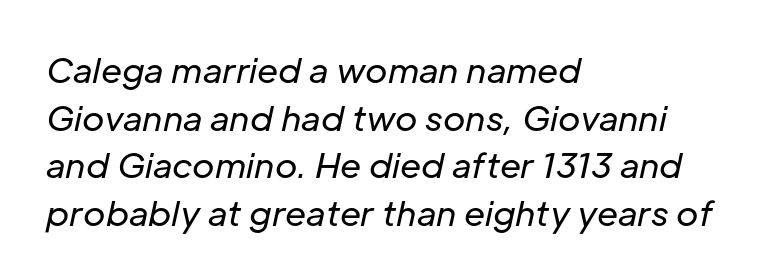
The face looks like a standard text weight, possibly lighter. The compositor pushed each line to the left boundary. Letter spacing: default. Descenders are the only things crossing below the line.
